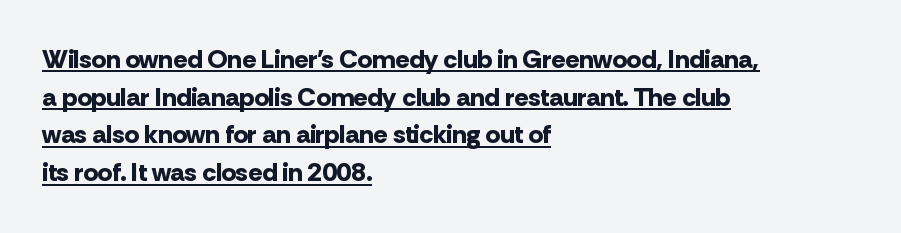
Is there much room between lines? A standard amount, neither cramped nor airy. Caption: multi-line text, flush left, ragged right. Posture: vertical. Students, note that the glyphs here touch the page at normal intervals. What decoration does the sample have? An underline.
